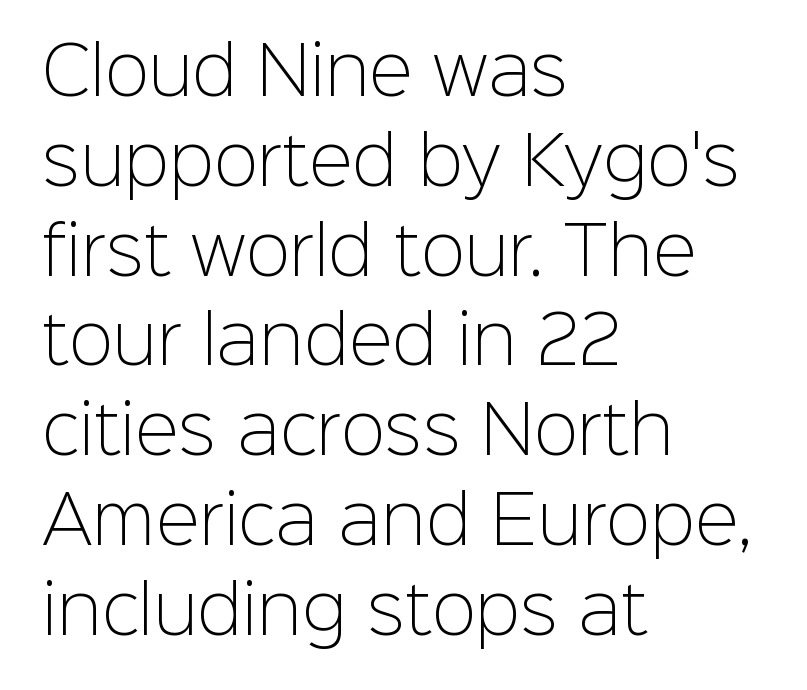
{"serif": "no", "italic": "no", "bold": "no", "weight": "light", "width": "normal", "stroke_contrast": "low", "x_height": "medium", "monospaced": "no", "underline": "no", "align": "left", "line_spacing": "normal", "line_spacing_ratio": 1.36, "letter_spacing": "normal", "letter_spacing_em": 0.0, "glyph_px": 66}
